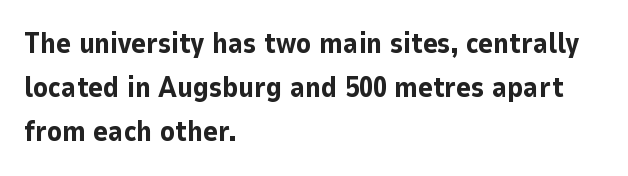
Q: Is the text bold? A: Yes.
Q: Is the text italic (slanted)? A: No, it is upright.
Q: Is the typeface a serif or a sans-serif typeface? A: Sans-serif.
Q: Is the text underlined? A: No.
Q: How is the paragraph aligned? A: Left-aligned.
Q: Is the spacing between letters normal or unusually wide? A: Normal.
Q: Is the spacing between lines tight, normal or loose? A: Normal.
Q: Width (condensed, normal, or wide)? A: Normal.
Q: Stroke contrast? A: Low.
Q: x-height? A: Medium.
Q: Monospaced? A: No.
